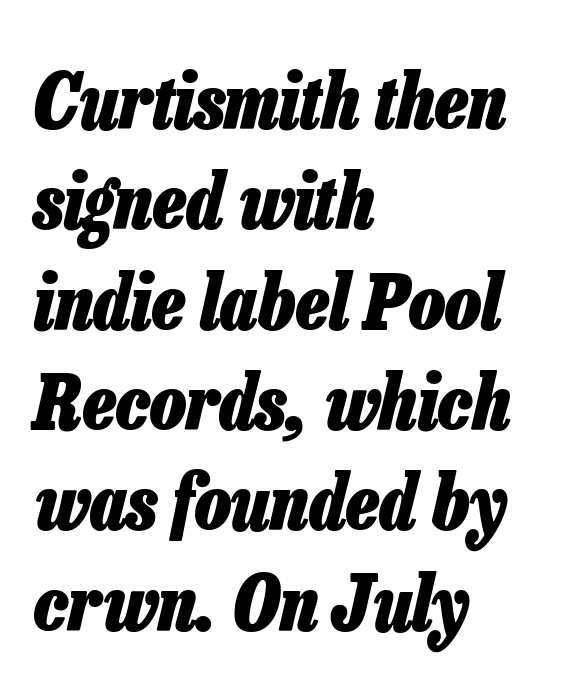
This rendering leaves character spacing at its baseline value. Compared with typical paragraphs, the rows here are spaced about the same. Spacing verdict: proportional, widths tailored to each character. These words are printed bold, with thick strokes throughout. An italicized treatment has been applied to the whole sample.
